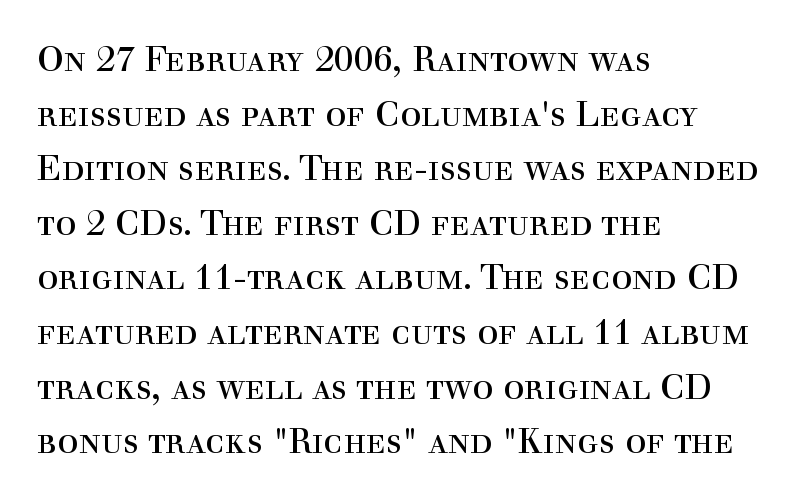
Q: Is the text bold? A: No.
Q: Is the text italic (slanted)? A: No, it is upright.
Q: Is the typeface a serif or a sans-serif typeface? A: Serif.
Q: Is the text underlined? A: No.
Q: How is the paragraph aligned? A: Left-aligned.
Q: Is the spacing between letters normal or unusually wide? A: Normal.
Q: Is the spacing between lines tight, normal or loose? A: Normal.
Q: Width (condensed, normal, or wide)? A: Normal.
Q: x-height? A: Medium.
Q: Monospaced? A: No.
